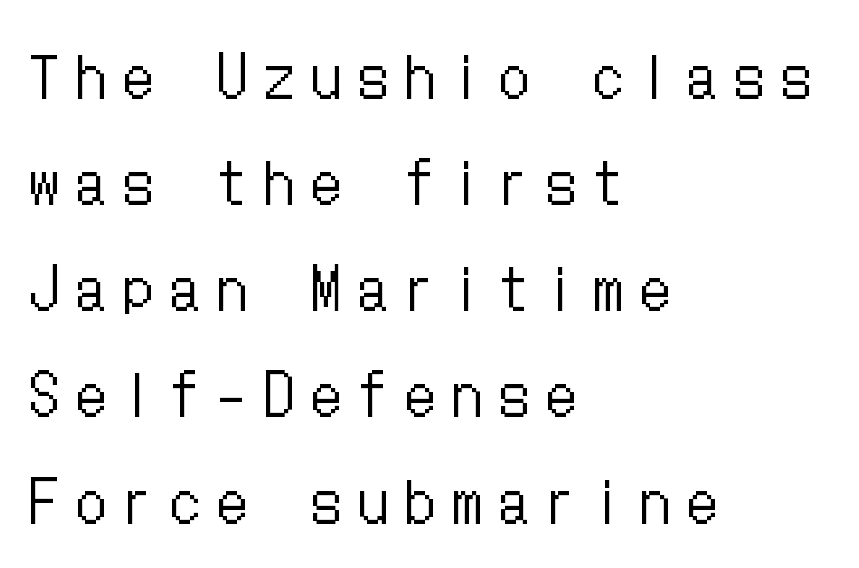
Q: Is the text bold? A: No.
Q: Is the text italic (slanted)? A: No, it is upright.
Q: Is the text underlined? A: No.
Q: How is the paragraph aligned? A: Left-aligned.
Q: Is the spacing between letters normal or unusually wide? A: Unusually wide.
Q: Width (condensed, normal, or wide)? A: Condensed.
Q: Stroke contrast? A: Low.
Q: x-height? A: Medium.
